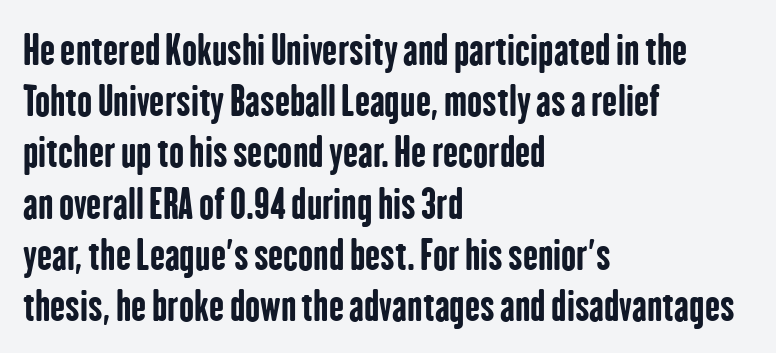
The image shows 40 px bold, condensed sans-serif type, upright; set left-aligned, normal line spacing (1.28x), normal letter spacing, not underlined; low stroke contrast and a medium x-height.
